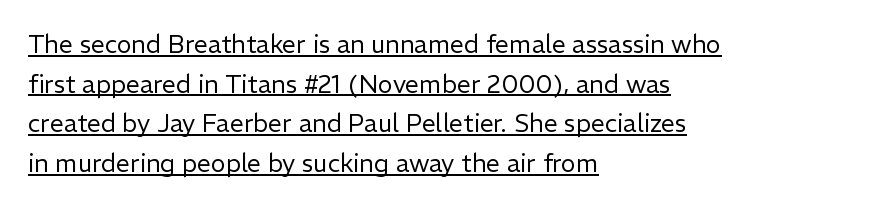
Q: Is the text bold? A: No.
Q: Is the text italic (slanted)? A: No, it is upright.
Q: Is the text underlined? A: Yes.
Q: How is the paragraph aligned? A: Left-aligned.
Q: Is the spacing between letters normal or unusually wide? A: Normal.
Q: Is the spacing between lines tight, normal or loose? A: Normal.
